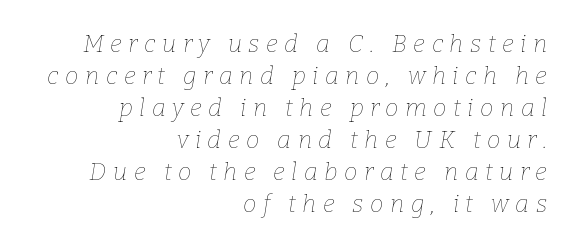
The image shows 24 px text type, italic (leaning right); set right-aligned, normal line spacing (1.33x), unusually wide letter spacing (+0.27 em), not underlined.
